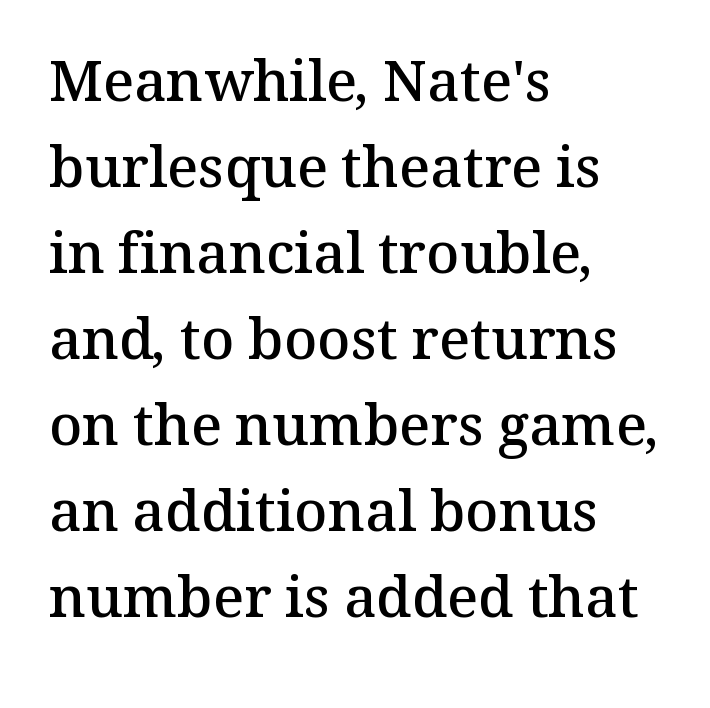
The image shows 57 px semibold serif type, upright; set left-aligned, normal line spacing (1.51x), normal letter spacing, not underlined; medium stroke contrast and a medium x-height.
